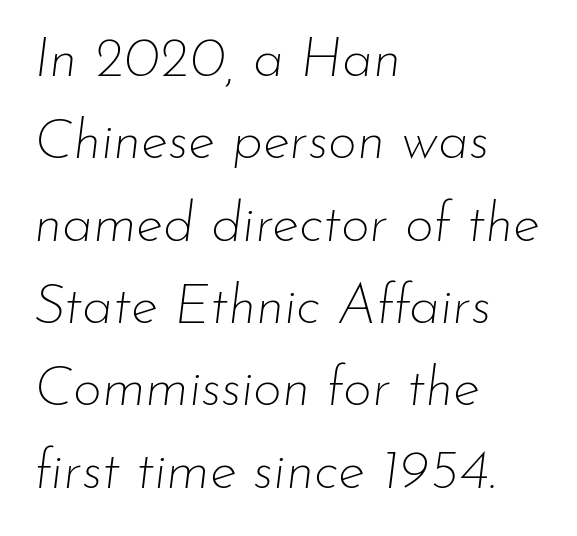
{"italic": "yes", "lean": "right", "slant_degrees": 7, "bold": "no", "weight": "thin", "width": "normal", "stroke_contrast": "low", "x_height": "small", "monospaced": "no", "underline": "no", "align": "left", "line_spacing": "normal", "line_spacing_ratio": 1.47, "letter_spacing": "normal", "letter_spacing_em": 0.0, "glyph_px": 56}
